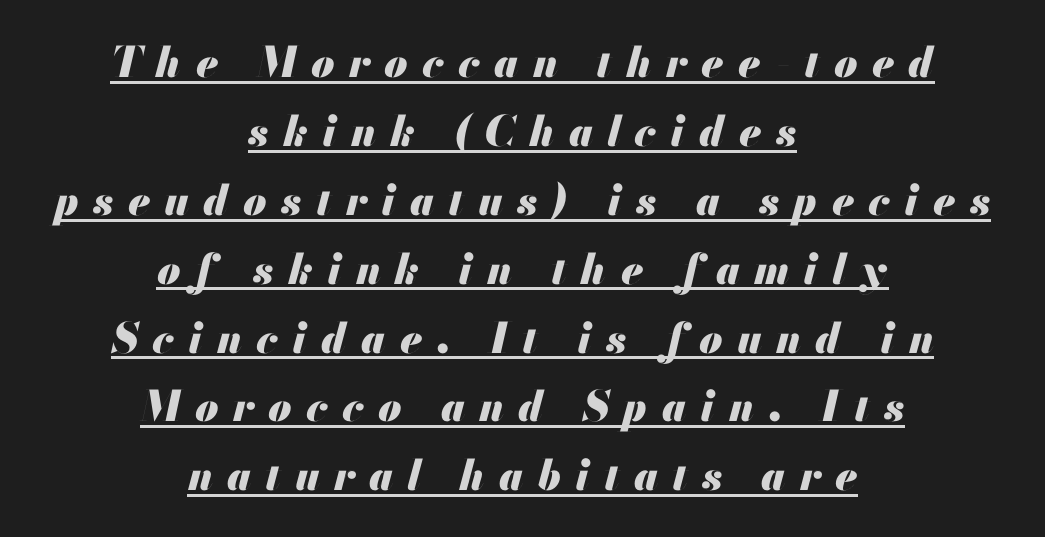
There's an unmistakable incline to the writing here. How heavy is the stroke? Heavy — this is a bold. Line spacing here is normal. The passage shown is typed in a proportional face where columns would drift. A typesetter would call this heavily tracked-out type. The rendering positions every line midway between the sides.
